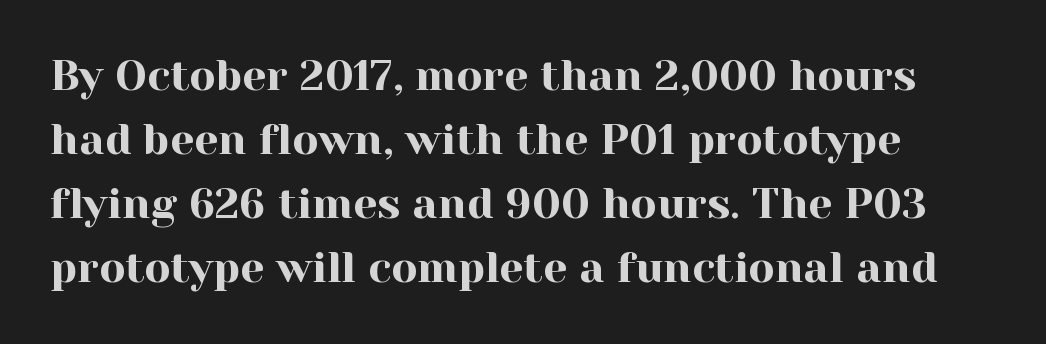
The image shows 43 px serif type, upright; set normal line spacing (1.49x), normal letter spacing, not underlined; a medium x-height.
